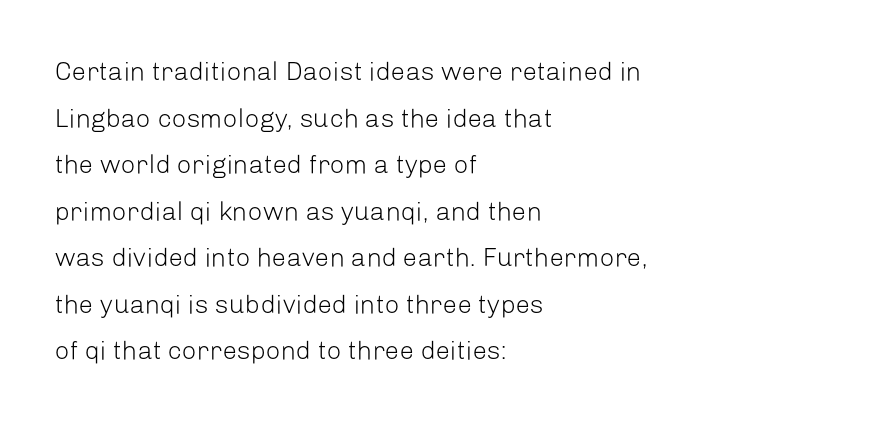
Q: Is the text bold? A: No.
Q: Is the text italic (slanted)? A: No, it is upright.
Q: Is the text underlined? A: No.
Q: How is the paragraph aligned? A: Left-aligned.
Q: Is the spacing between letters normal or unusually wide? A: Normal.
